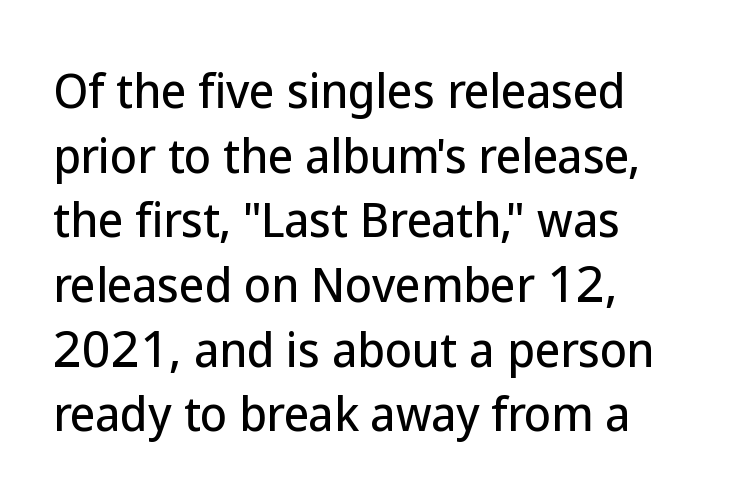
Q: Is the text italic (slanted)? A: No, it is upright.
Q: Is the typeface a serif or a sans-serif typeface? A: Sans-serif.
Q: Is the text underlined? A: No.
Q: How is the paragraph aligned? A: Left-aligned.
Q: Is the spacing between letters normal or unusually wide? A: Normal.
Q: Is the spacing between lines tight, normal or loose? A: Normal.
Q: Width (condensed, normal, or wide)? A: Normal.
Q: Stroke contrast? A: Low.
Q: x-height? A: Medium.
Q: Monospaced? A: No.
